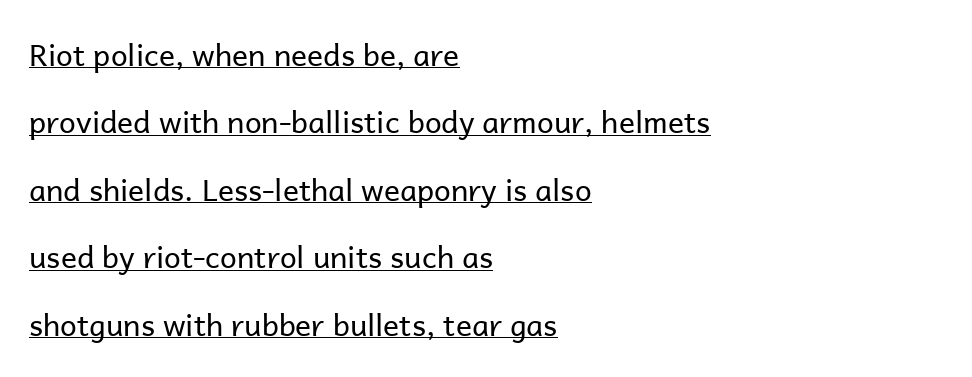
Q: Is the text bold? A: No.
Q: Is the text italic (slanted)? A: No, it is upright.
Q: Is the typeface a serif or a sans-serif typeface? A: Sans-serif.
Q: Is the text underlined? A: Yes.
Q: How is the paragraph aligned? A: Left-aligned.
Q: Is the spacing between letters normal or unusually wide? A: Normal.
Q: Is the spacing between lines tight, normal or loose? A: Loose.
Q: Width (condensed, normal, or wide)? A: Normal.
Q: Stroke contrast? A: Low.
Q: x-height? A: Medium.
Q: Monospaced? A: No.
